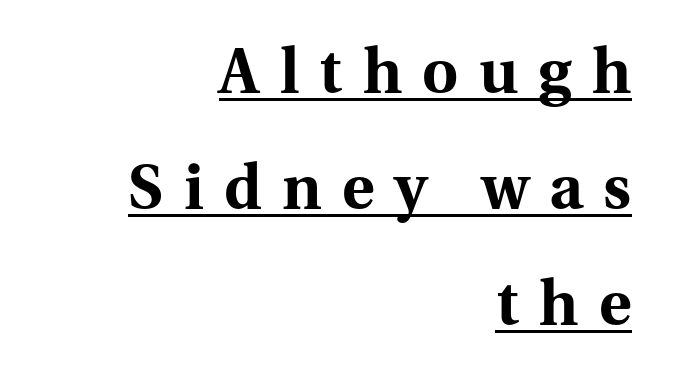
Q: Is the text bold? A: Yes.
Q: Is the text italic (slanted)? A: No, it is upright.
Q: Is the typeface a serif or a sans-serif typeface? A: Serif.
Q: Is the text underlined? A: Yes.
Q: How is the paragraph aligned? A: Right-aligned.
Q: Is the spacing between letters normal or unusually wide? A: Unusually wide.
Q: Width (condensed, normal, or wide)? A: Normal.
Q: Stroke contrast? A: Medium.
Q: x-height? A: Medium.
Q: Monospaced? A: No.
